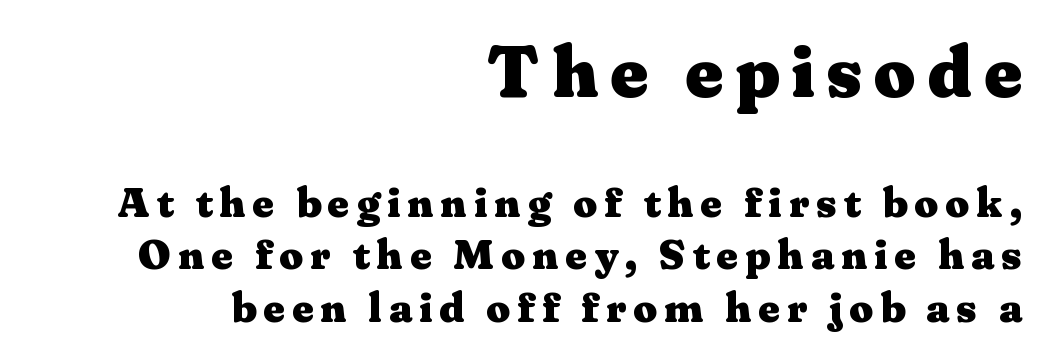
The image shows 73 px heavy, wide serif type, upright; set right-aligned, normal line spacing (1.25x), not underlined; the first (top) block is 1.74x larger; medium stroke contrast and a medium x-height.
